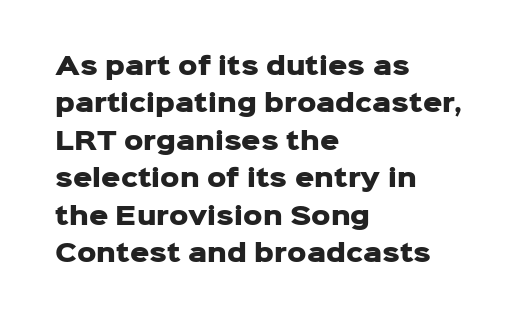
{"italic": "no", "bold": "yes", "underline": "no", "align": "left", "line_spacing": "normal", "line_spacing_ratio": 1.56, "letter_spacing": "normal", "letter_spacing_em": 0.0, "glyph_px": 24}
